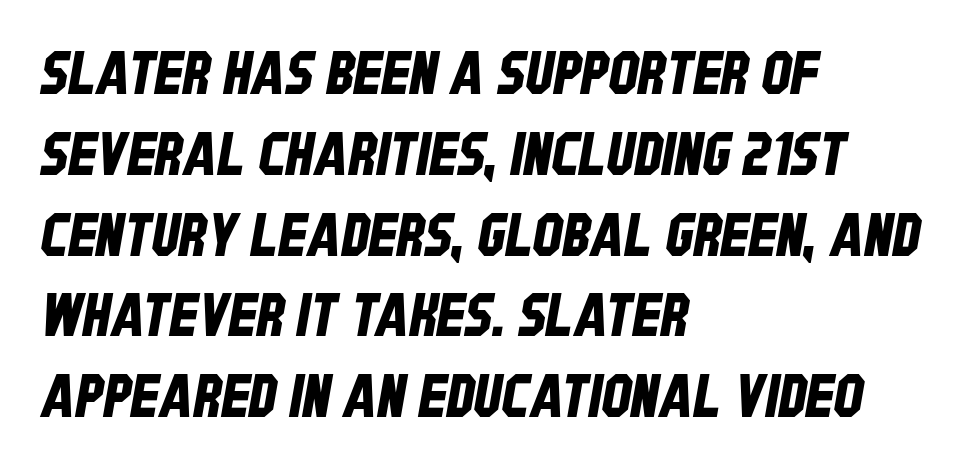
{"serif": "no", "width": "condensed", "stroke_contrast": "low", "x_height": "large", "monospaced": "no", "underline": "no", "align": "left", "line_spacing": "normal", "line_spacing_ratio": 1.37, "letter_spacing": "normal", "letter_spacing_em": 0.0, "glyph_px": 59}
